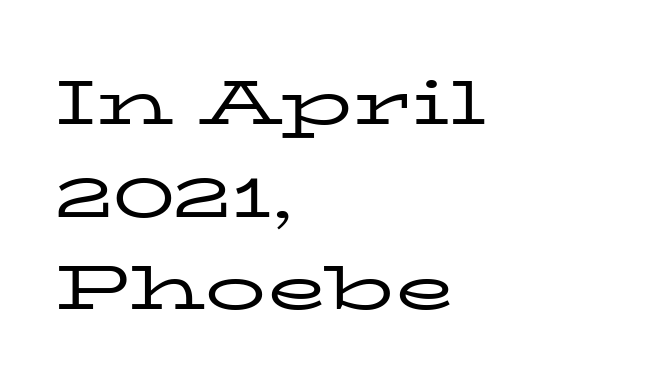
Weight: regular or lighter. Does extra space separate the letters? No, they use regular spacing. Each letter keeps its own natural width here, so spacing adapts to shape. One glance says typical: line gaps are just what's usual.
